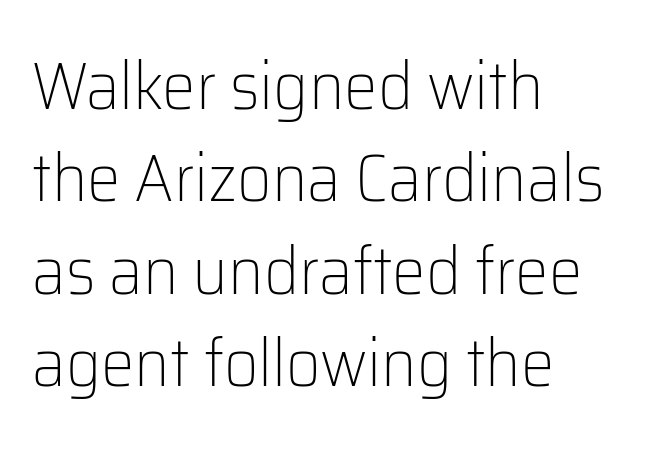
The image shows 67 px light sans-serif type, upright; set left-aligned, normal line spacing (1.38x), normal letter spacing, not underlined; low stroke contrast and a medium x-height.
